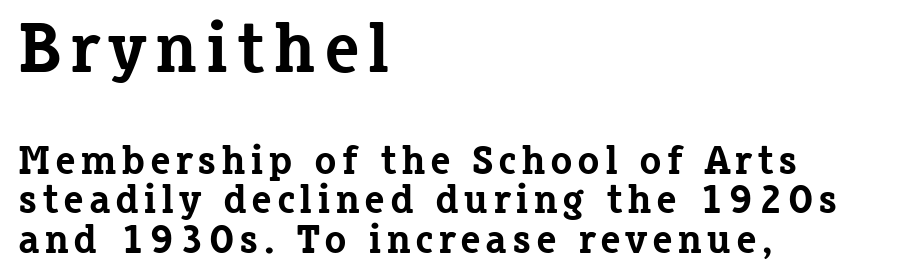
In this sample the first text group is rendered at the bigger scale. The designer went with a serif here, giving each stem small feet. Horizontal alignment here is leftward, the default for most running prose. Descenders hang freely into open space. These lines are rendered in a variable-pitch font. Does the lettering tilt? It doesn't — this is upright.
